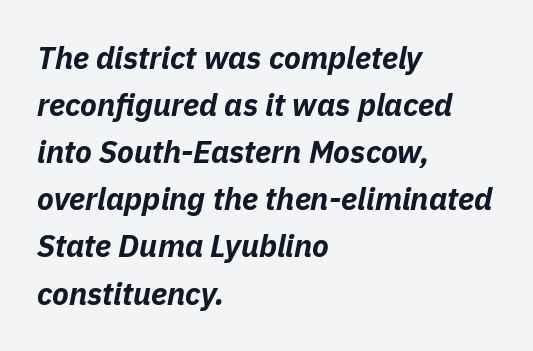
The image shows 31 px bold type, italic (leaning right); set left-aligned, normal line spacing (1.52x), normal letter spacing, not underlined; low stroke contrast and a medium x-height.
